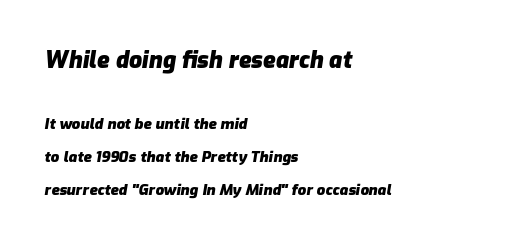
The image shows 23 px bold type, italic (leaning right); set left-aligned, loose line spacing (2.2x), normal letter spacing, not underlined; the first (top) block is 1.53x larger.
